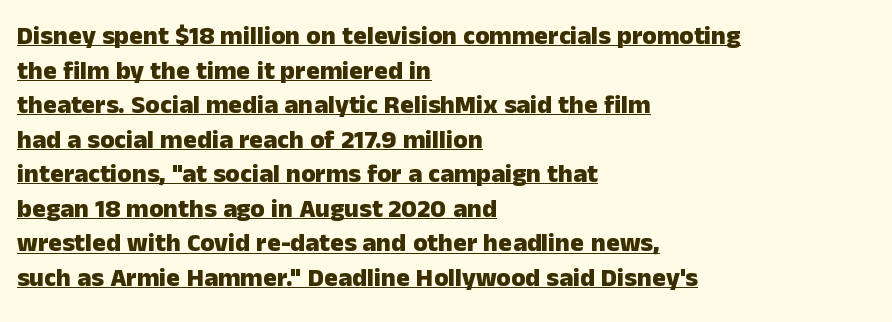
{"italic": "no", "bold": "yes", "underline": "yes", "align": "left", "line_spacing": "normal", "line_spacing_ratio": 1.33, "letter_spacing": "normal", "letter_spacing_em": 0.0, "glyph_px": 26}
